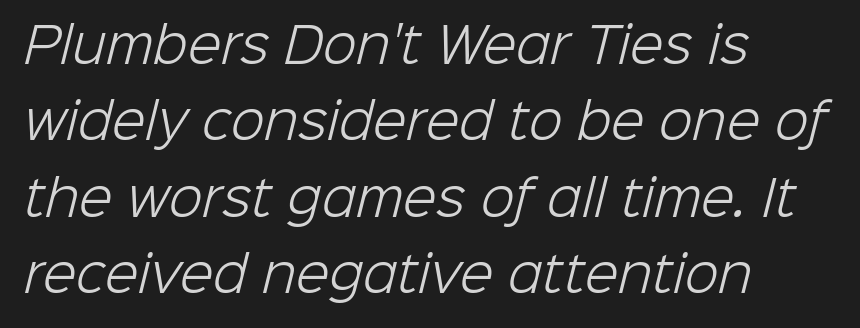
Q: Is the text bold? A: No.
Q: Is the typeface a serif or a sans-serif typeface? A: Sans-serif.
Q: Is the text underlined? A: No.
Q: How is the paragraph aligned? A: Left-aligned.
Q: Is the spacing between letters normal or unusually wide? A: Normal.
Q: Is the spacing between lines tight, normal or loose? A: Normal.
Q: Width (condensed, normal, or wide)? A: Normal.
Q: Stroke contrast? A: Low.
Q: x-height? A: Medium.
Q: Monospaced? A: No.
